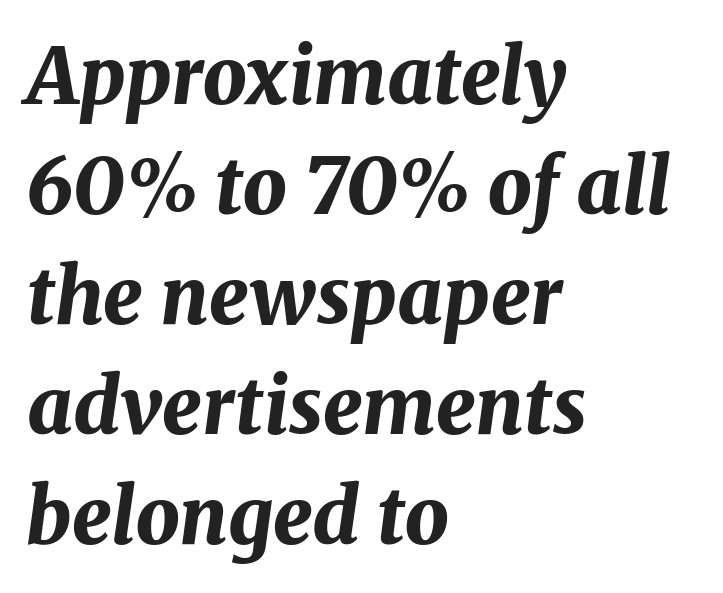
Q: Is the text bold? A: Yes.
Q: Is the text italic (slanted)? A: Yes, it leans right by about 8 degrees.
Q: Is the text underlined? A: No.
Q: How is the paragraph aligned? A: Left-aligned.
Q: Is the spacing between letters normal or unusually wide? A: Normal.
Q: Is the spacing between lines tight, normal or loose? A: Normal.
Q: Width (condensed, normal, or wide)? A: Normal.
Q: Stroke contrast? A: Medium.
Q: x-height? A: Medium.
Q: Monospaced? A: No.
